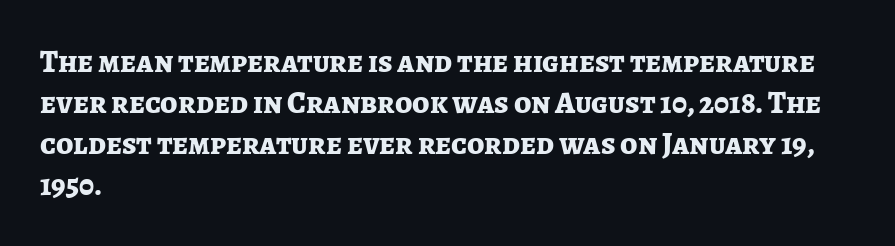
{"serif": "no", "italic": "no", "bold": "yes", "weight": "bold", "width": "normal", "stroke_contrast": "low", "x_height": "medium", "monospaced": "no", "underline": "no", "align": "left", "line_spacing": "normal", "line_spacing_ratio": 1.32, "letter_spacing": "normal", "letter_spacing_em": 0.0, "glyph_px": 31}
